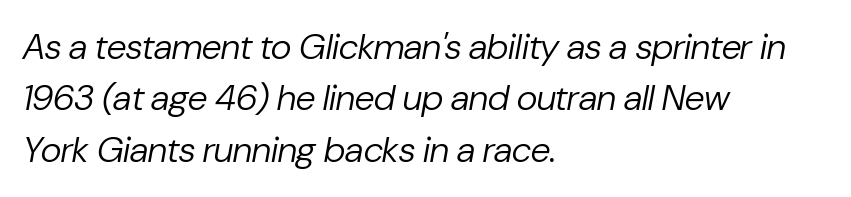
{"italic": "yes", "lean": "right", "slant_degrees": 10, "bold": "no", "weight": "regular", "width": "normal", "stroke_contrast": "low", "x_height": "medium", "monospaced": "no", "underline": "no", "align": "left", "line_spacing": "normal", "line_spacing_ratio": 1.43, "letter_spacing": "normal", "letter_spacing_em": 0.0, "glyph_px": 36}
